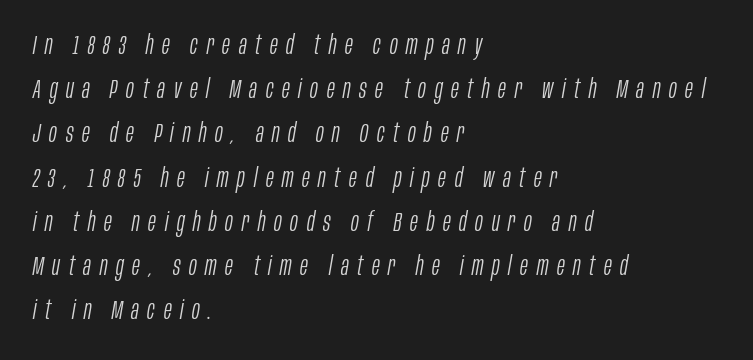
Stems and bowls with no extra thickness — not bold. Bare-footed words on every line. The glyphs look as if they've been sheared to an angle. The face used here is rendered with a markedly widened letterfit. If you drew a ruler down the left edge, every line would touch it. These lines sit exactly where default settings would place them.
